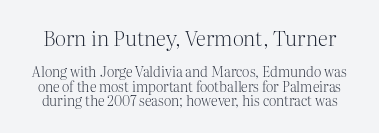
{"italic": "no", "bold": "no", "underline": "no", "line_spacing": "tight", "line_spacing_ratio": 1.05, "letter_spacing": "normal", "letter_spacing_em": 0.0, "larger_block": "first", "size_ratio": 1.5, "glyph_px": 21}
